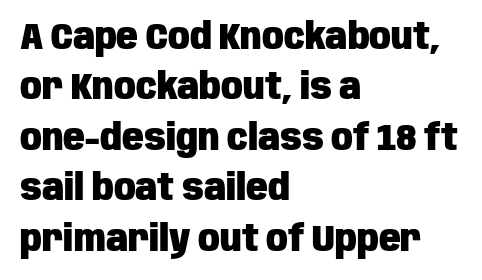
Plenty of ink on the page — the face is bold. Leading: standard. Each letter keeps its own natural width here, so spacing adapts to shape. Where is the straight margin? On the left.
